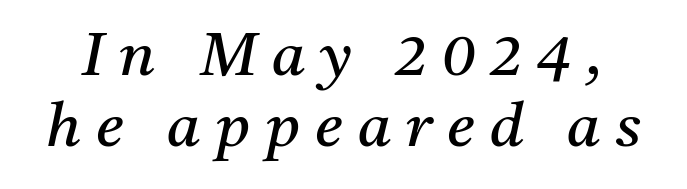
The image shows 61 px regular-weight serif type, italic (leaning right); set line spacing 1.16x, unusually wide letter spacing (+0.25 em), not underlined; medium stroke contrast and a medium x-height.
